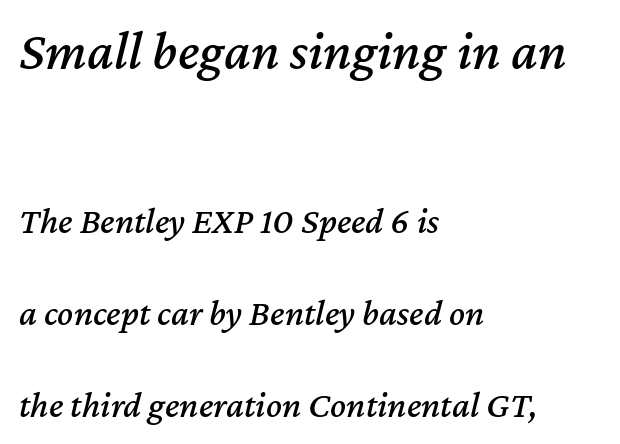
{"italic": "yes", "lean": "right", "slant_degrees": 12, "width": "normal", "stroke_contrast": "medium", "x_height": "medium", "monospaced": "no", "underline": "no", "align": "left", "line_spacing": "loose", "line_spacing_ratio": 2.48, "letter_spacing": "normal", "letter_spacing_em": 0.0, "larger_block": "first", "size_ratio": 1.49, "glyph_px": 55}
